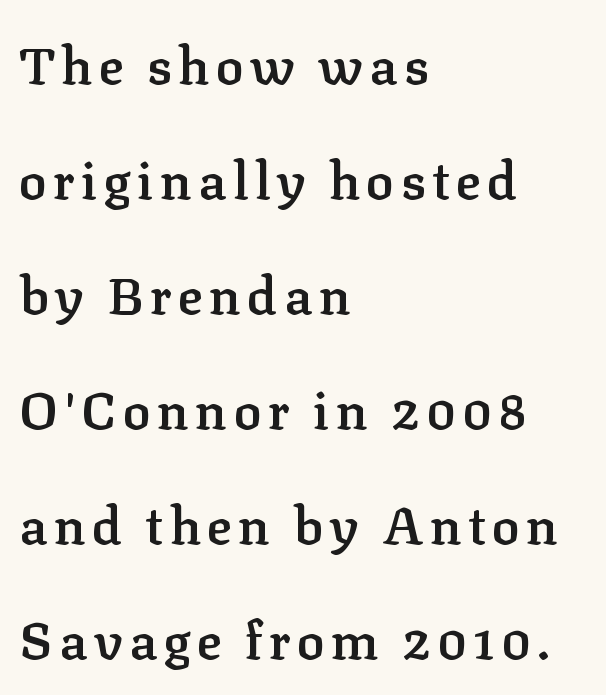
Caption: semibold face, moderately heavy strokes. Clear beneath every line of the passage. Honestly, the rows look like they've been pulled way apart. Ascenders rise straight up at ninety degrees.
